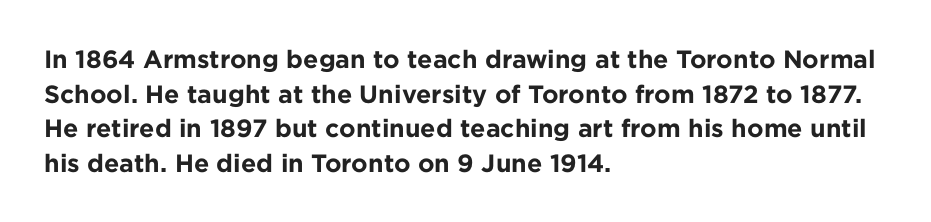
The type sits square on the baseline with zero lean. Summary of weight: heavy, a full bold. Rule under the text: the space is simply empty. Is the letter spacing exaggerated? No — it looks like the ordinary default.
